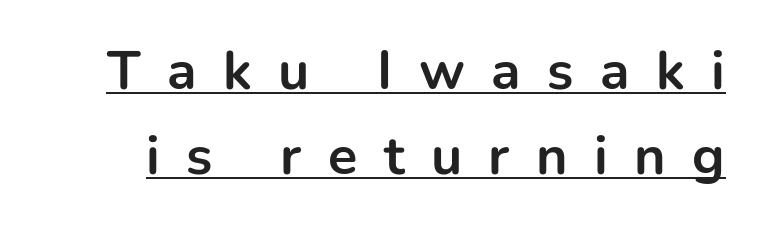
Q: Is the text bold? A: Yes.
Q: Is the text italic (slanted)? A: No, it is upright.
Q: Is the typeface a serif or a sans-serif typeface? A: Sans-serif.
Q: Is the text underlined? A: Yes.
Q: Is the spacing between letters normal or unusually wide? A: Unusually wide.
Q: Is the spacing between lines tight, normal or loose? A: Normal.
Q: Width (condensed, normal, or wide)? A: Normal.
Q: Stroke contrast? A: Low.
Q: x-height? A: Medium.
Q: Monospaced? A: No.
